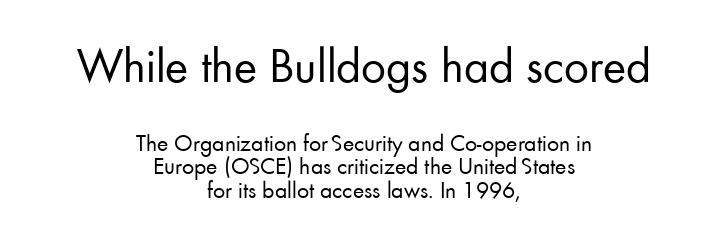
The image shows 49 px regular-weight sans-serif type, upright; set centered, tight line spacing (0.99x), normal letter spacing, not underlined; the first (top) block is 2.04x larger; low stroke contrast and a small x-height.
